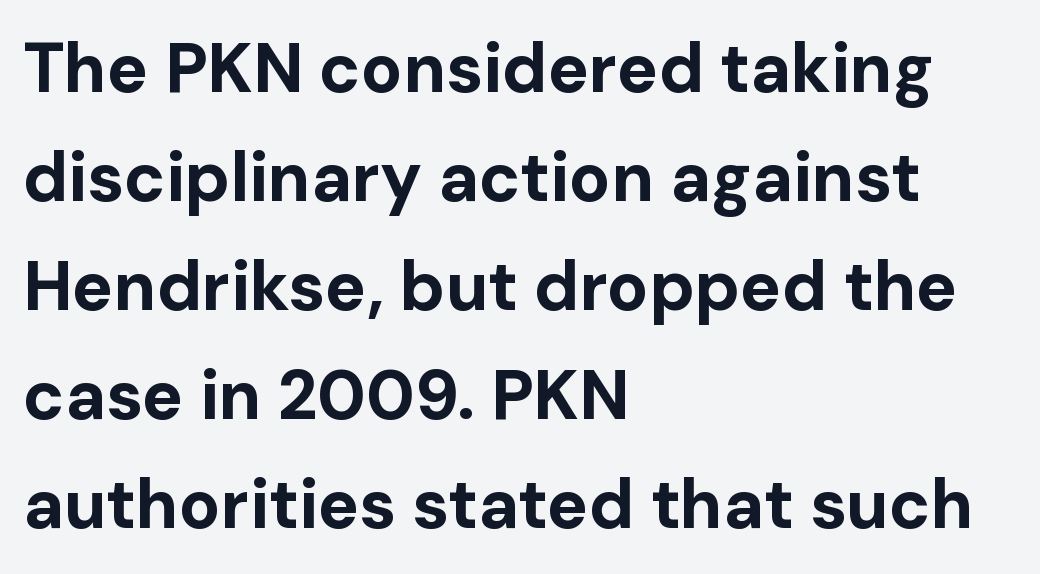
Regarding serifs, this sample does without them. The space beneath each line is pristine and unruled. What stands out about the letter spacing? Nothing — it is the standard amount. The typesetter chose a ragged-right arrangement here.
